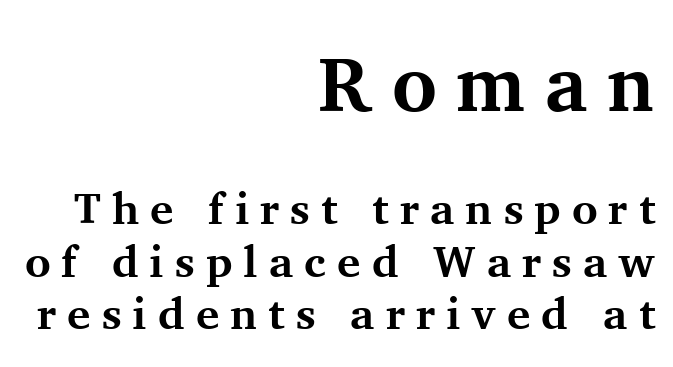
{"serif": "yes", "italic": "no", "bold": "yes", "weight": "bold", "width": "normal", "stroke_contrast": "medium", "x_height": "medium", "monospaced": "no", "underline": "no", "align": "right", "line_spacing_ratio": 1.19, "letter_spacing": "wide", "letter_spacing_em": 0.25, "larger_block": "first", "size_ratio": 1.75, "glyph_px": 77}
